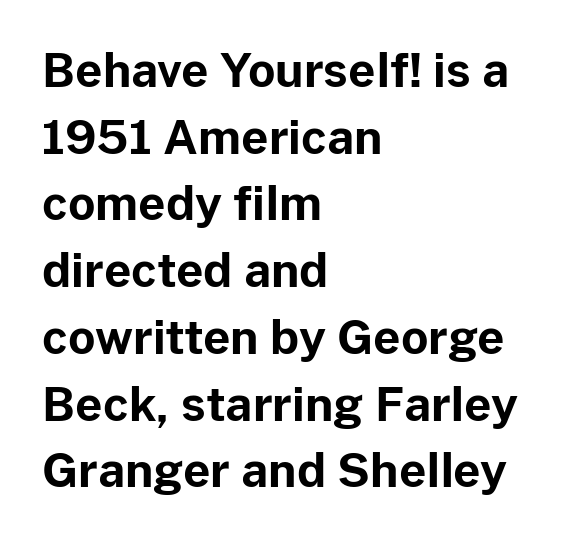
{"serif": "no", "italic": "no", "bold": "yes", "weight": "bold", "width": "normal", "stroke_contrast": "low", "x_height": "medium", "monospaced": "no", "underline": "no", "align": "left", "line_spacing": "normal", "line_spacing_ratio": 1.42, "letter_spacing": "normal", "letter_spacing_em": 0.0, "glyph_px": 47}
